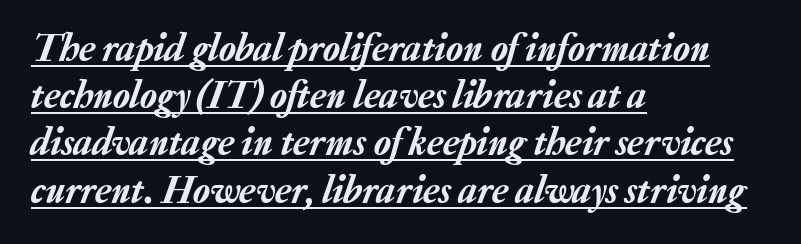
These characters rest on top of a visible drawn line. Caption: standard tracking, unaltered. The typography opts for an oblique posture over an upright one. If you drew a ruler down the left edge, every line would touch it. The letters advance in unequal steps, a hallmark of proportional type.
